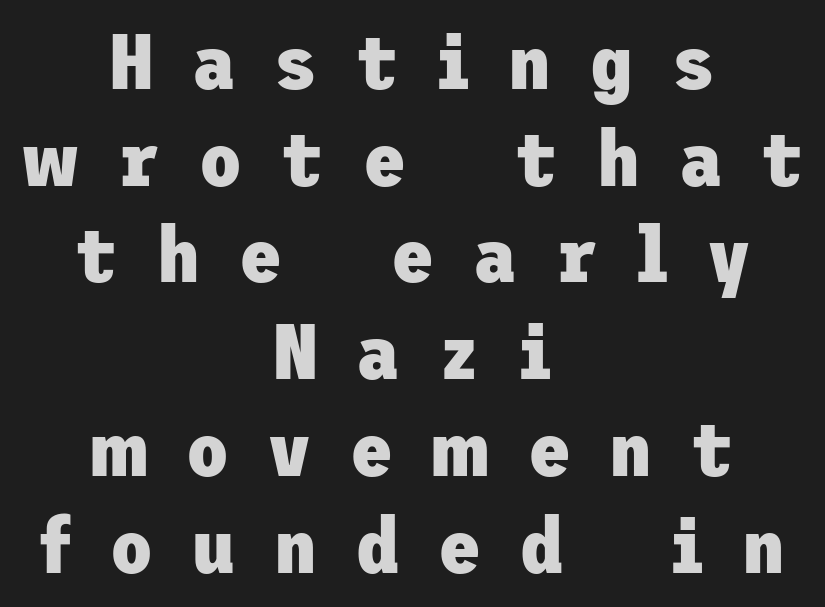
Line starts and ends both wander, symmetrically. Caption: expanded tracking, letters set apart. Does the lettering tilt? It doesn't — this is upright. Words float on clear page, feet unadorned.
